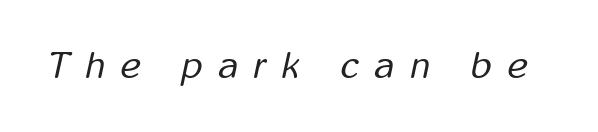
{"italic": "yes", "lean": "right", "slant_degrees": 12, "bold": "no", "weight": "regular", "width": "condensed", "stroke_contrast": "low", "x_height": "medium", "monospaced": "no", "underline": "no", "letter_spacing": "wide", "letter_spacing_em": 0.42, "glyph_px": 38}
